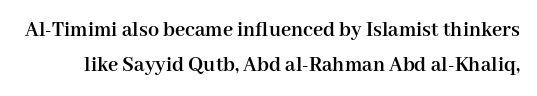
Q: Is the text bold? A: Yes.
Q: Is the text italic (slanted)? A: No, it is upright.
Q: Is the text underlined? A: No.
Q: Is the spacing between letters normal or unusually wide? A: Normal.
Q: Is the spacing between lines tight, normal or loose? A: Normal.
